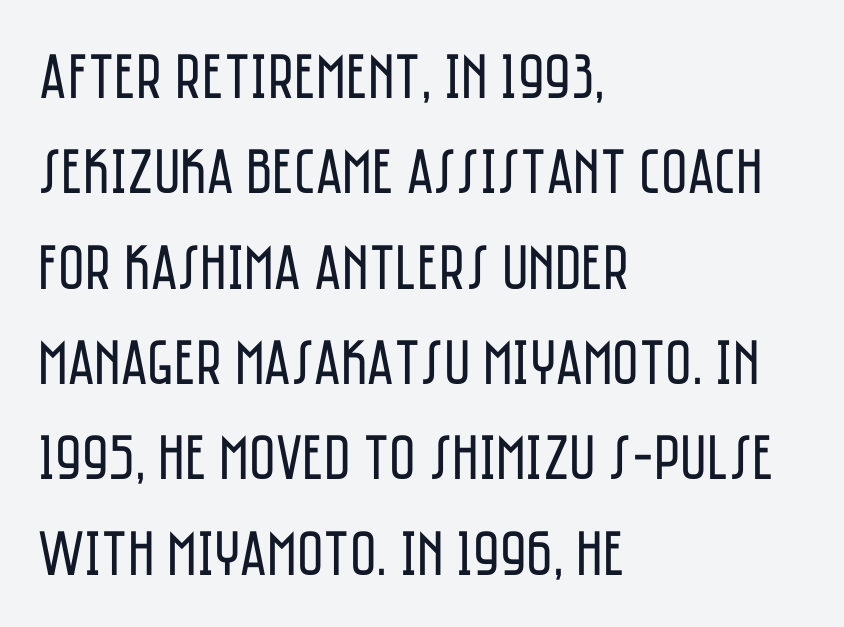
{"serif": "no", "italic": "no", "bold": "no", "weight": "regular", "width": "condensed", "stroke_contrast": "low", "x_height": "large", "monospaced": "no", "underline": "no", "align": "left", "line_spacing": "normal", "line_spacing_ratio": 1.49, "letter_spacing": "normal", "letter_spacing_em": 0.0, "glyph_px": 64}
